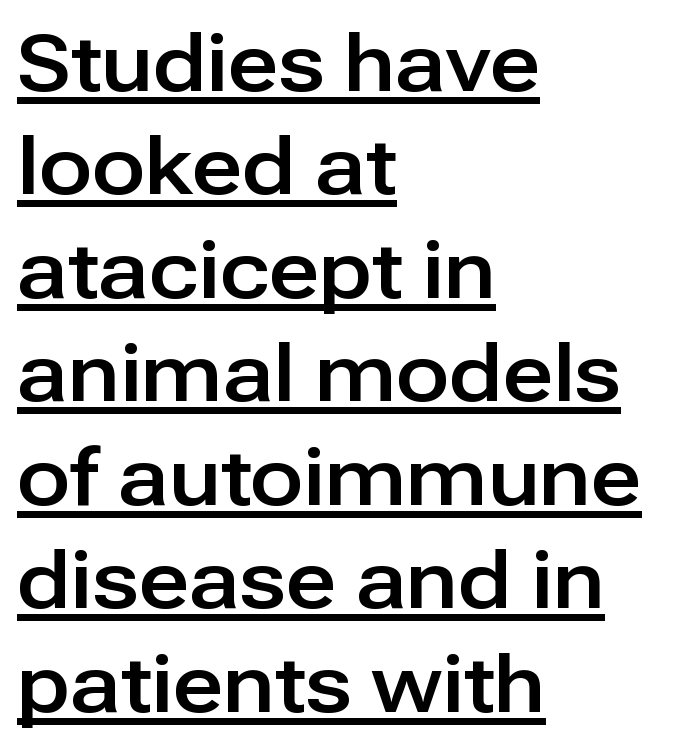
The image shows 79 px sans-serif type, upright; set left-aligned, normal line spacing (1.31x), normal letter spacing, underlined; low stroke contrast and a medium x-height.
